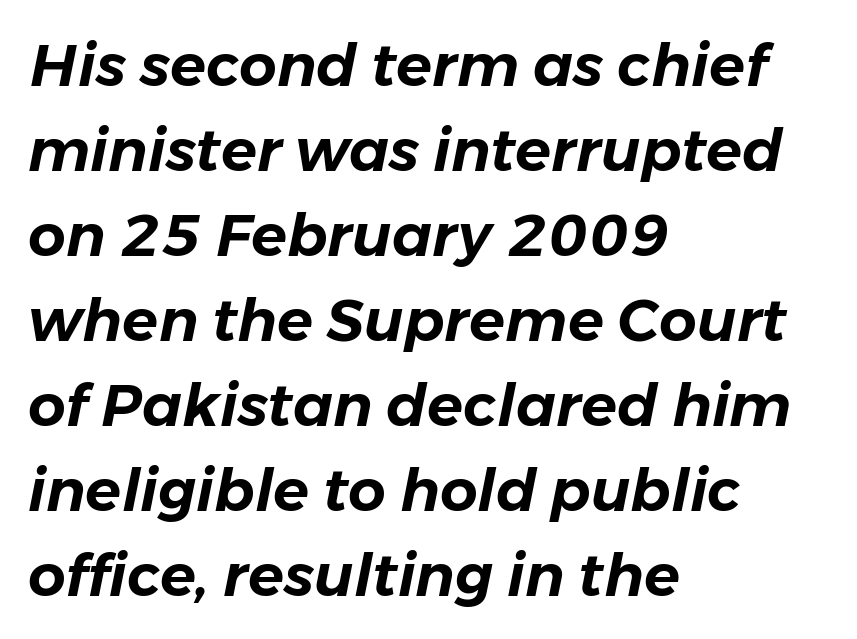
Q: Is the text italic (slanted)? A: Yes, it leans right by about 11 degrees.
Q: Is the text underlined? A: No.
Q: How is the paragraph aligned? A: Left-aligned.
Q: Is the spacing between letters normal or unusually wide? A: Normal.
Q: Is the spacing between lines tight, normal or loose? A: Normal.
Q: Width (condensed, normal, or wide)? A: Normal.
Q: Stroke contrast? A: Low.
Q: x-height? A: Medium.
Q: Monospaced? A: No.
